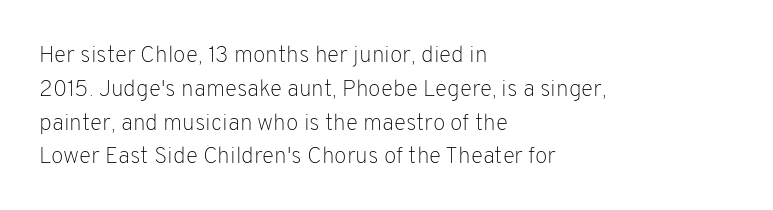
Q: Is the text bold? A: No.
Q: Is the text italic (slanted)? A: No, it is upright.
Q: Is the text underlined? A: No.
Q: How is the paragraph aligned? A: Left-aligned.
Q: Is the spacing between letters normal or unusually wide? A: Normal.
Q: Is the spacing between lines tight, normal or loose? A: Normal.
